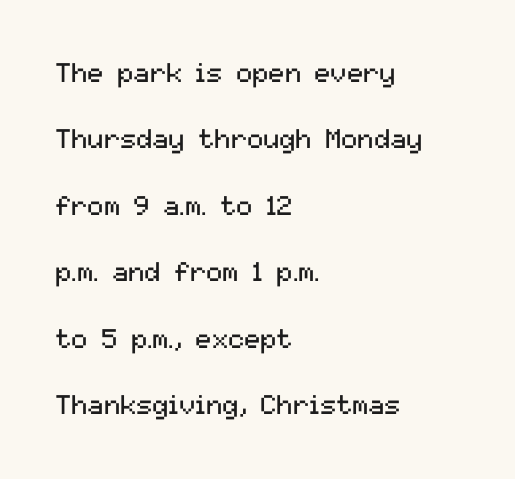
{"italic": "no", "bold": "no", "underline": "no", "align": "left", "line_spacing": "loose", "line_spacing_ratio": 2.46, "letter_spacing": "normal", "letter_spacing_em": 0.0, "glyph_px": 27}
